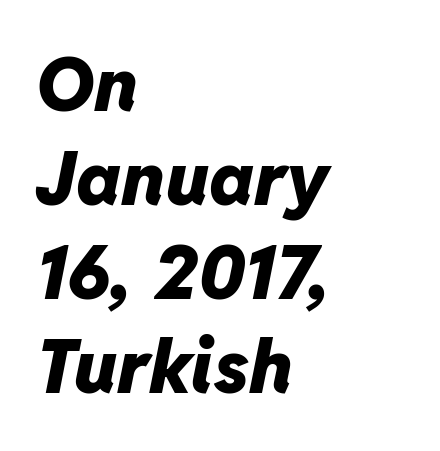
{"italic": "yes", "lean": "right", "slant_degrees": 11, "bold": "yes", "weight": "heavy", "width": "normal", "stroke_contrast": "low", "x_height": "medium", "monospaced": "no", "underline": "no", "align": "left", "line_spacing": "normal", "line_spacing_ratio": 1.27, "letter_spacing": "normal", "letter_spacing_em": 0.0, "glyph_px": 74}
